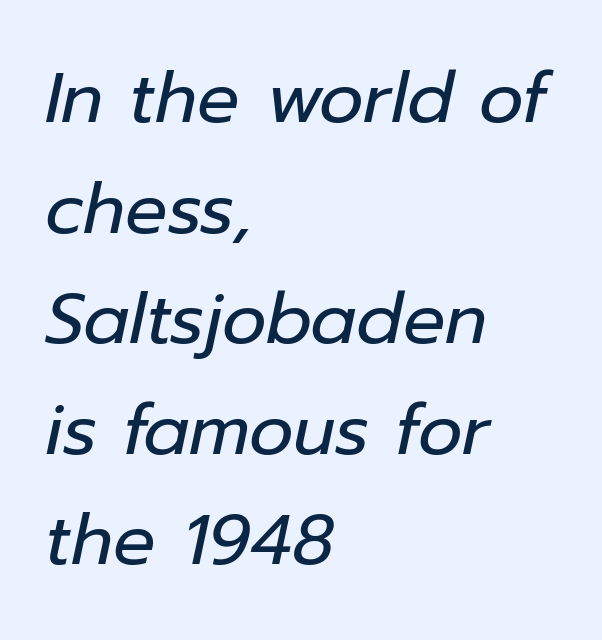
The image shows 70 px regular-weight type, italic (leaning right); set left-aligned, normal line spacing (1.58x), normal letter spacing, not underlined; low stroke contrast and a medium x-height.
